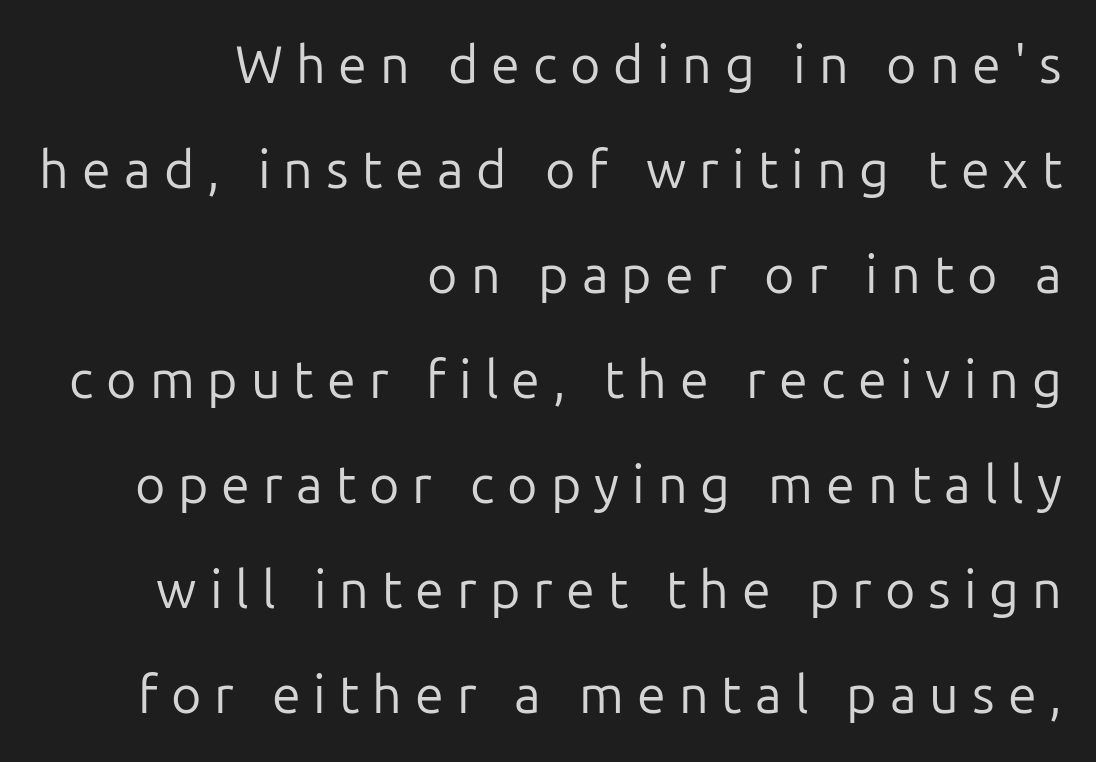
Q: Is the text bold? A: No.
Q: Is the text italic (slanted)? A: No, it is upright.
Q: Is the typeface a serif or a sans-serif typeface? A: Sans-serif.
Q: Is the text underlined? A: No.
Q: How is the paragraph aligned? A: Right-aligned.
Q: Is the spacing between letters normal or unusually wide? A: Unusually wide.
Q: Is the spacing between lines tight, normal or loose? A: Loose.
Q: Width (condensed, normal, or wide)? A: Normal.
Q: Stroke contrast? A: Low.
Q: x-height? A: Medium.
Q: Monospaced? A: No.
